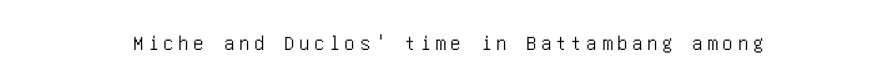
The image shows 21 px text type, upright; set unusually wide letter spacing (+0.22 em), not underlined.
